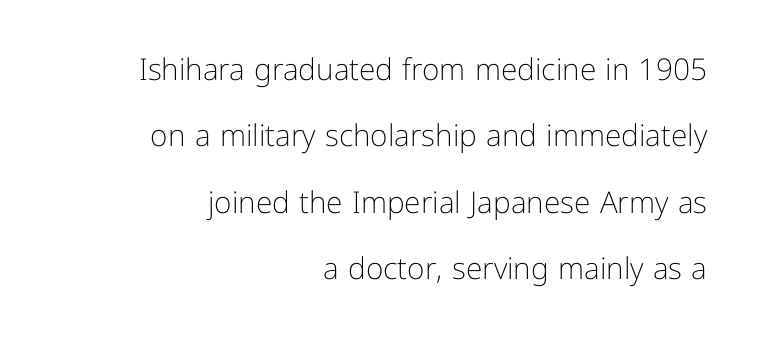
{"serif": "no", "italic": "no", "bold": "no", "weight": "light", "width": "normal", "stroke_contrast": "low", "x_height": "medium", "monospaced": "no", "underline": "no", "align": "right", "line_spacing": "loose", "line_spacing_ratio": 2.21, "letter_spacing": "normal", "letter_spacing_em": 0.0, "glyph_px": 30}
